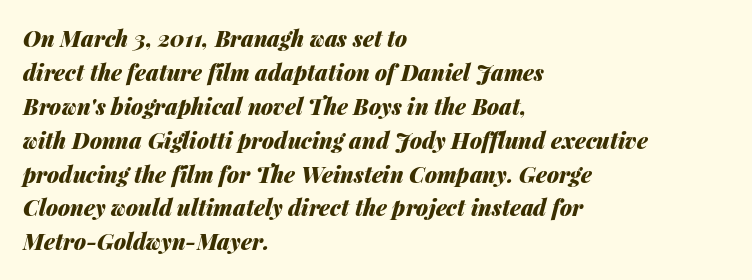
Q: Is the text bold? A: Yes.
Q: Is the text italic (slanted)? A: Yes, it leans right by about 14 degrees.
Q: Is the text underlined? A: No.
Q: How is the paragraph aligned? A: Left-aligned.
Q: Is the spacing between letters normal or unusually wide? A: Normal.
Q: Is the spacing between lines tight, normal or loose? A: Normal.
